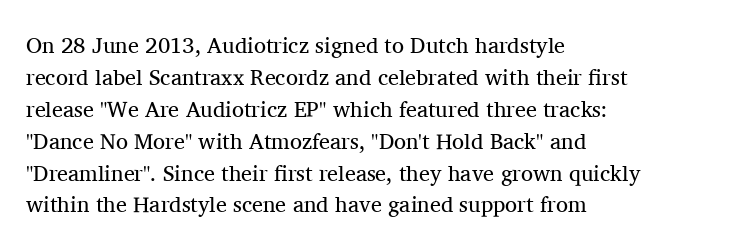
This sample uses an upright cut, with every glyph sitting square on the baseline. Check the space under the baseline: it is left empty. These lines are set flush left with a ragged right edge. Weight: not bold — regular or lighter.
